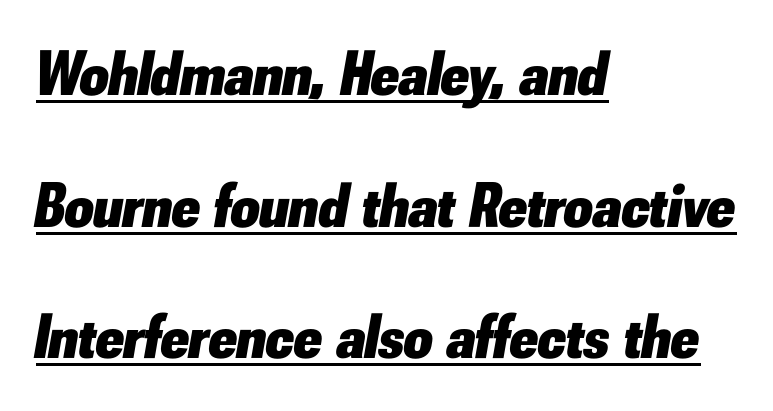
Q: Is the text bold? A: Yes.
Q: Is the text italic (slanted)? A: Yes, it leans right by about 10 degrees.
Q: Is the text underlined? A: Yes.
Q: How is the paragraph aligned? A: Left-aligned.
Q: Is the spacing between letters normal or unusually wide? A: Normal.
Q: Is the spacing between lines tight, normal or loose? A: Loose.
Q: Width (condensed, normal, or wide)? A: Normal.
Q: Stroke contrast? A: Low.
Q: x-height? A: Small.
Q: Monospaced? A: No.
